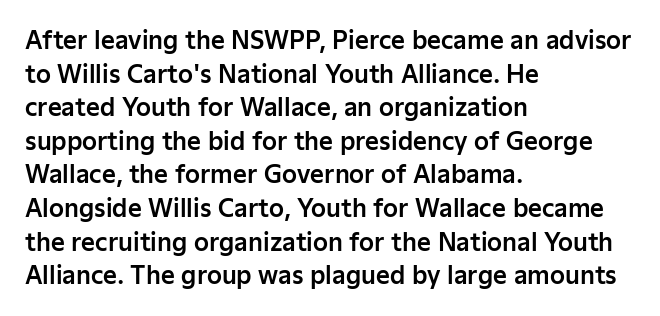
Q: Is the text italic (slanted)? A: No, it is upright.
Q: Is the text underlined? A: No.
Q: How is the paragraph aligned? A: Left-aligned.
Q: Is the spacing between letters normal or unusually wide? A: Normal.
Q: Is the spacing between lines tight, normal or loose? A: Normal.
